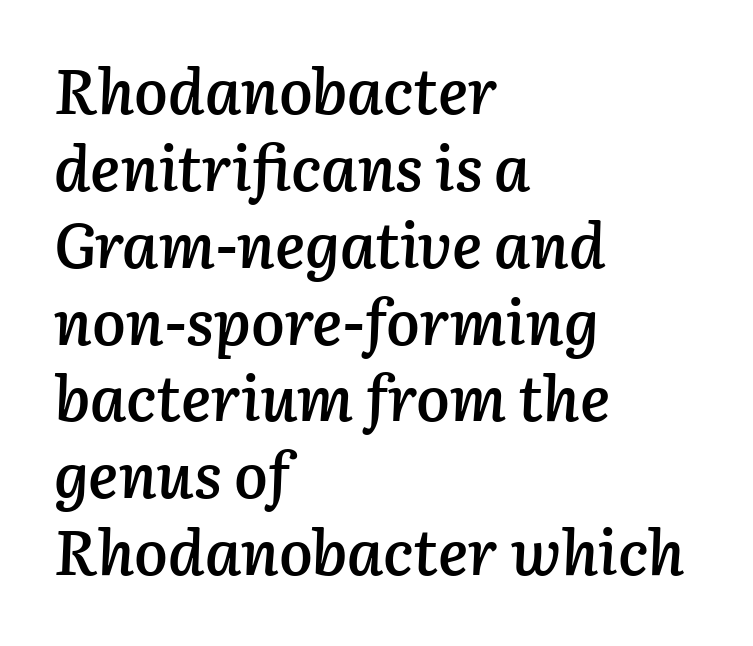
{"italic": "yes", "lean": "right", "slant_degrees": 3, "bold": "semi", "weight": "semibold", "width": "normal", "stroke_contrast": "low", "x_height": "medium", "monospaced": "no", "underline": "no", "align": "left", "line_spacing_ratio": 1.22, "letter_spacing": "normal", "letter_spacing_em": 0.0, "glyph_px": 63}
